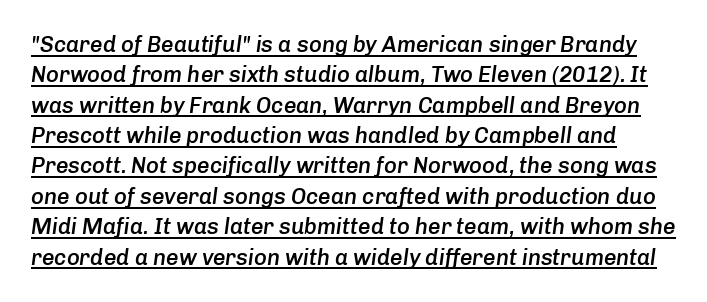
Students, this is semibold: more ink than regular, less than bold. Every character sits at an angle, as italics do. Each word holds together tightly as a unit, with standard inter-letter gaps. The block of text has a typical density, with ordinary space between rows. The string is rendered with underlining switched on.
